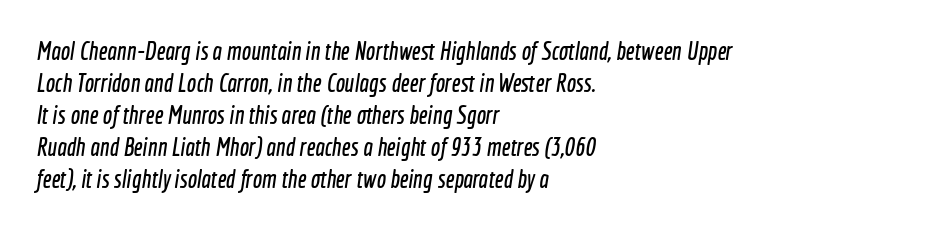
{"underline": "no", "align": "left", "line_spacing": "normal", "line_spacing_ratio": 1.28, "letter_spacing": "normal", "letter_spacing_em": 0.0, "glyph_px": 25}
